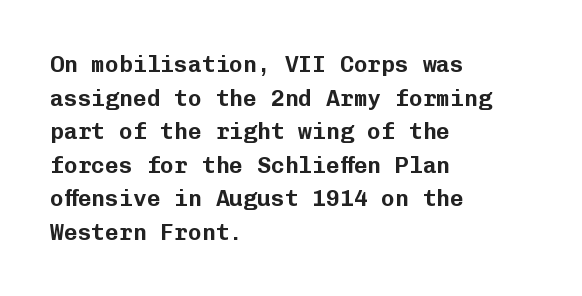
Q: Is the text italic (slanted)? A: No, it is upright.
Q: Is the text underlined? A: No.
Q: How is the paragraph aligned? A: Left-aligned.
Q: Is the spacing between letters normal or unusually wide? A: Normal.
Q: Is the spacing between lines tight, normal or loose? A: Normal.
